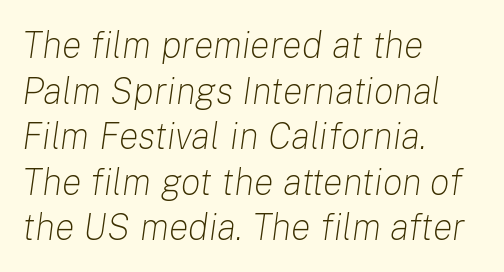
{"italic": "yes", "lean": "right", "slant_degrees": 8, "bold": "no", "weight": "light", "width": "normal", "stroke_contrast": "low", "x_height": "medium", "monospaced": "no", "underline": "no", "align": "left", "line_spacing_ratio": 1.23, "letter_spacing": "normal", "letter_spacing_em": 0.0, "glyph_px": 37}
